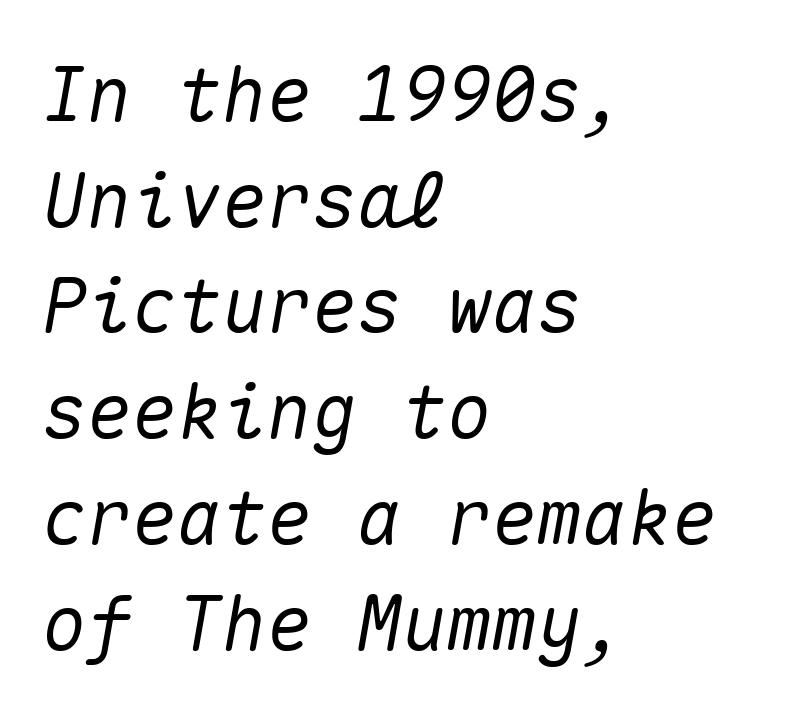
The text block is weighted toward the left margin, trailing off unevenly rightward. Tracking here is standard; glyphs follow each other at the usual distance. Designer's note — italics engaged. Here the designer chose a console-style face with uniform glyph widths. Clear beneath every line of the passage. Horizontal bands of white between lines are of average thickness.
